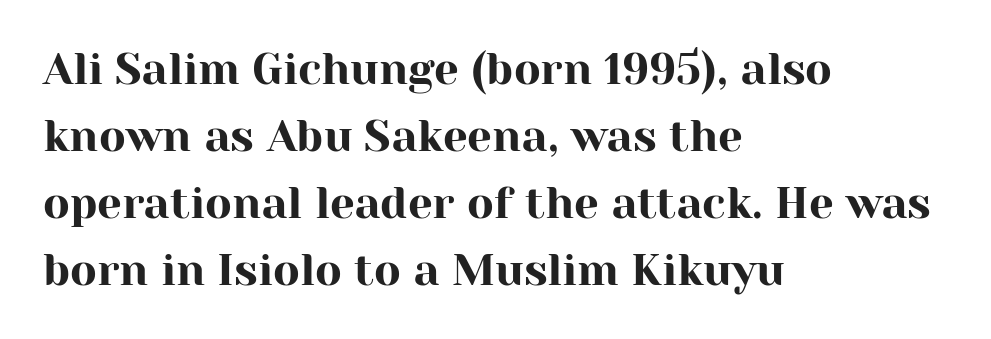
Q: Is the text italic (slanted)? A: No, it is upright.
Q: Is the typeface a serif or a sans-serif typeface? A: Serif.
Q: Is the text underlined? A: No.
Q: How is the paragraph aligned? A: Left-aligned.
Q: Is the spacing between letters normal or unusually wide? A: Normal.
Q: Is the spacing between lines tight, normal or loose? A: Normal.
Q: Width (condensed, normal, or wide)? A: Normal.
Q: Stroke contrast? A: High.
Q: x-height? A: Medium.
Q: Monospaced? A: No.
